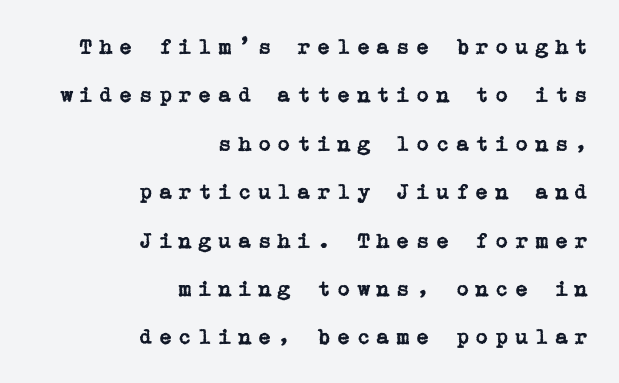
{"italic": "no", "underline": "no", "align": "right", "line_spacing": "loose", "line_spacing_ratio": 2.2, "letter_spacing": "wide", "letter_spacing_em": 0.28, "glyph_px": 22}
